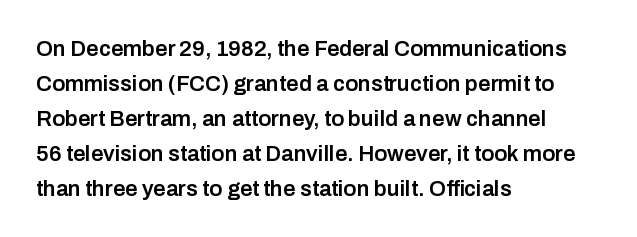
Q: Is the text bold? A: Semi-bold.
Q: Is the text italic (slanted)? A: No, it is upright.
Q: Is the text underlined? A: No.
Q: How is the paragraph aligned? A: Left-aligned.
Q: Is the spacing between letters normal or unusually wide? A: Normal.
Q: Is the spacing between lines tight, normal or loose? A: Normal.
